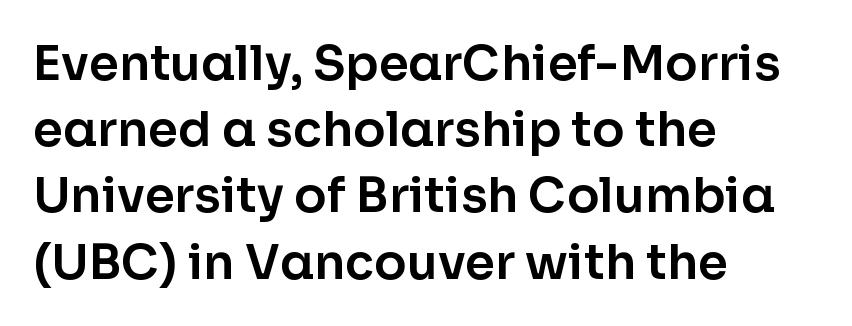
{"serif": "no", "italic": "no", "width": "normal", "stroke_contrast": "low", "x_height": "medium", "monospaced": "no", "underline": "no", "align": "left", "line_spacing": "normal", "line_spacing_ratio": 1.38, "letter_spacing": "normal", "letter_spacing_em": 0.0, "glyph_px": 48}
